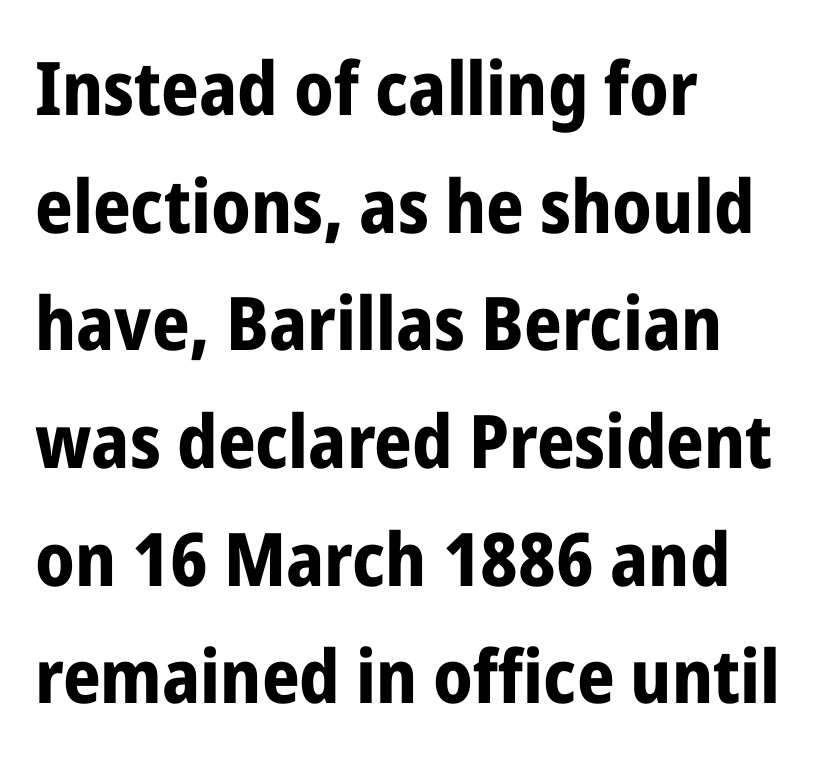
Q: Is the text bold? A: Yes.
Q: Is the text italic (slanted)? A: No, it is upright.
Q: Is the typeface a serif or a sans-serif typeface? A: Sans-serif.
Q: Is the text underlined? A: No.
Q: How is the paragraph aligned? A: Left-aligned.
Q: Is the spacing between letters normal or unusually wide? A: Normal.
Q: Is the spacing between lines tight, normal or loose? A: Normal.
Q: Width (condensed, normal, or wide)? A: Condensed.
Q: Stroke contrast? A: Low.
Q: x-height? A: Medium.
Q: Monospaced? A: No.
